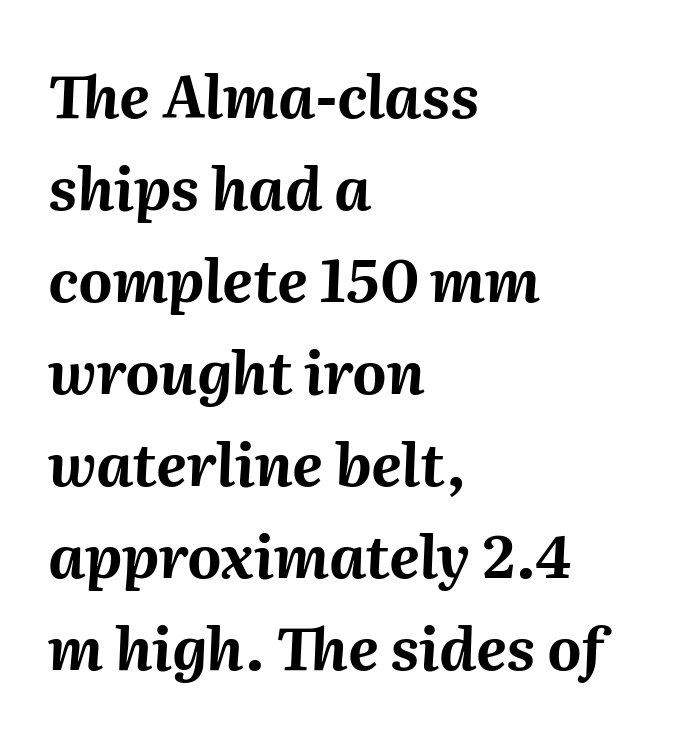
{"italic": "yes", "lean": "right", "slant_degrees": 2, "bold": "yes", "weight": "bold", "width": "normal", "stroke_contrast": "medium", "x_height": "medium", "monospaced": "no", "underline": "no", "align": "left", "line_spacing": "normal", "line_spacing_ratio": 1.56, "letter_spacing": "normal", "letter_spacing_em": 0.0, "glyph_px": 59}
